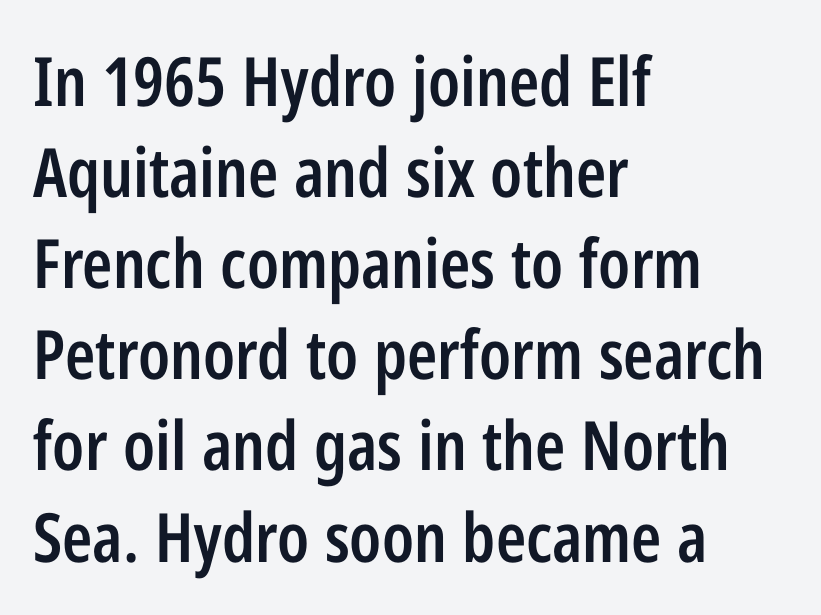
Q: Is the text bold? A: Semi-bold.
Q: Is the text italic (slanted)? A: No, it is upright.
Q: Is the typeface a serif or a sans-serif typeface? A: Sans-serif.
Q: Is the text underlined? A: No.
Q: How is the paragraph aligned? A: Left-aligned.
Q: Is the spacing between letters normal or unusually wide? A: Normal.
Q: Is the spacing between lines tight, normal or loose? A: Normal.
Q: Width (condensed, normal, or wide)? A: Condensed.
Q: Stroke contrast? A: Low.
Q: x-height? A: Medium.
Q: Monospaced? A: No.
